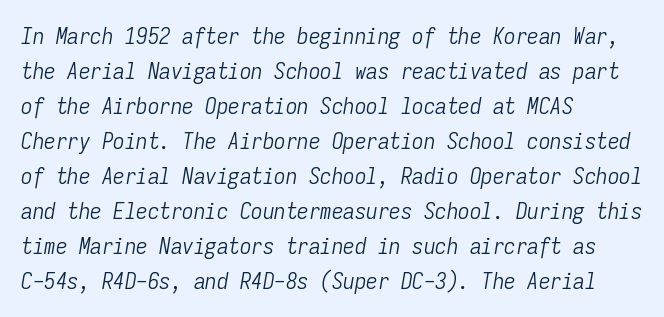
The lines in this sample share a left origin and differ only in where they stop. The specimen reads as italic at a glance. Ink coverage per letter is moderate at most. Glyph-to-glyph distance matches everyday printed text. Regarding leading, the lines here are spaced in the standard way.
